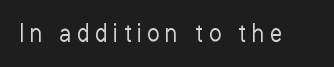
The image shows 23 px text type, upright; set unusually wide letter spacing (+0.27 em), not underlined.
